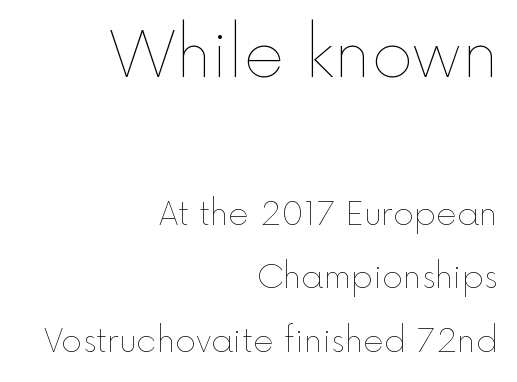
Q: Is the text bold? A: No.
Q: Is the text italic (slanted)? A: No, it is upright.
Q: Is the text underlined? A: No.
Q: How is the paragraph aligned? A: Right-aligned.
Q: Is the spacing between letters normal or unusually wide? A: Normal.
Q: Is the spacing between lines tight, normal or loose? A: Loose.
Q: Which block of text is set in a larger size, the first (top) or the second (bottom)? A: The first (top) one.
Q: Width (condensed, normal, or wide)? A: Normal.
Q: x-height? A: Medium.
Q: Monospaced? A: No.
